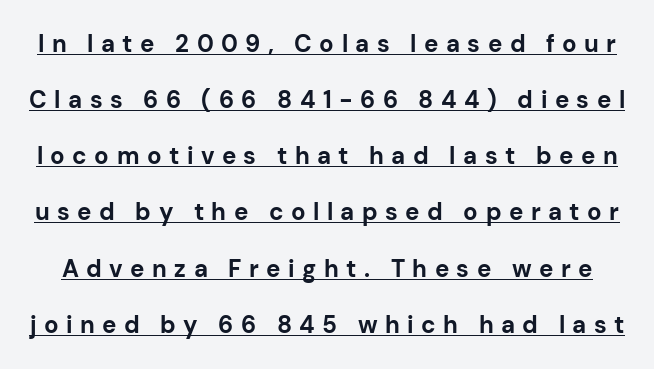
{"italic": "no", "bold": "yes", "underline": "yes", "line_spacing": "loose", "line_spacing_ratio": 2.34, "letter_spacing": "wide", "letter_spacing_em": 0.31, "glyph_px": 24}
